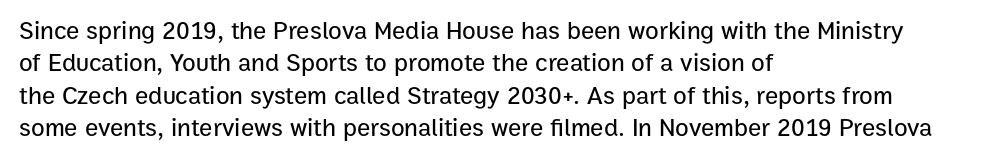
Q: Is the text italic (slanted)? A: No, it is upright.
Q: Is the text underlined? A: No.
Q: How is the paragraph aligned? A: Left-aligned.
Q: Is the spacing between letters normal or unusually wide? A: Normal.
Q: Is the spacing between lines tight, normal or loose? A: Normal.
